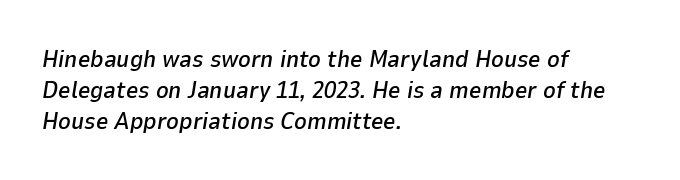
The image shows 24 px text type, italic (leaning right); set left-aligned, normal line spacing (1.29x), normal letter spacing, not underlined.
